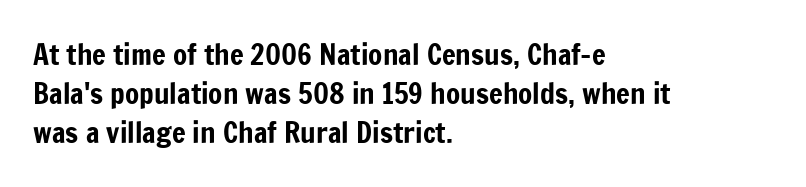
The image shows 29 px condensed sans-serif type, upright; set left-aligned, normal line spacing (1.35x), normal letter spacing, not underlined; low stroke contrast and a medium x-height.
